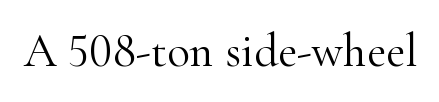
Lines of text with bare space underneath. Old-style or modern, the face here clearly has serifs. The passage shown is typed in a proportional face where columns would drift. The letters look calm and open, with moderate or lighter stems.
